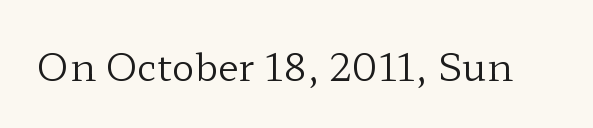
{"serif": "yes", "italic": "no", "bold": "no", "weight": "regular", "width": "wide", "stroke_contrast": "low", "x_height": "medium", "monospaced": "no", "underline": "no", "letter_spacing": "normal", "letter_spacing_em": 0.0, "glyph_px": 38}
